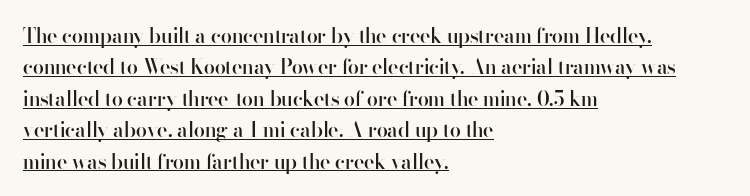
Q: Is the text bold? A: Semi-bold.
Q: Is the text italic (slanted)? A: No, it is upright.
Q: Is the text underlined? A: Yes.
Q: How is the paragraph aligned? A: Left-aligned.
Q: Is the spacing between letters normal or unusually wide? A: Normal.
Q: Is the spacing between lines tight, normal or loose? A: Normal.
